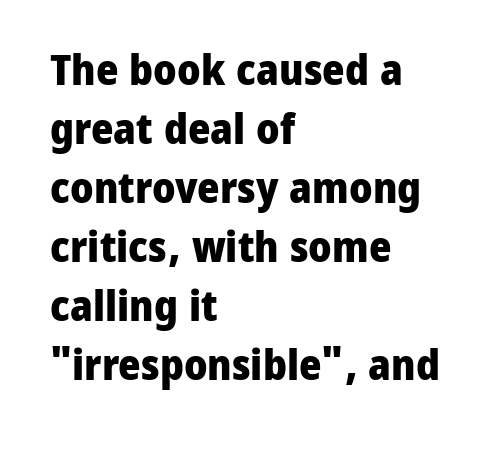
Q: Is the text bold? A: Yes.
Q: Is the text italic (slanted)? A: No, it is upright.
Q: Is the typeface a serif or a sans-serif typeface? A: Sans-serif.
Q: Is the text underlined? A: No.
Q: How is the paragraph aligned? A: Left-aligned.
Q: Is the spacing between letters normal or unusually wide? A: Normal.
Q: Is the spacing between lines tight, normal or loose? A: Normal.
Q: Width (condensed, normal, or wide)? A: Normal.
Q: Stroke contrast? A: Low.
Q: x-height? A: Medium.
Q: Monospaced? A: No.
